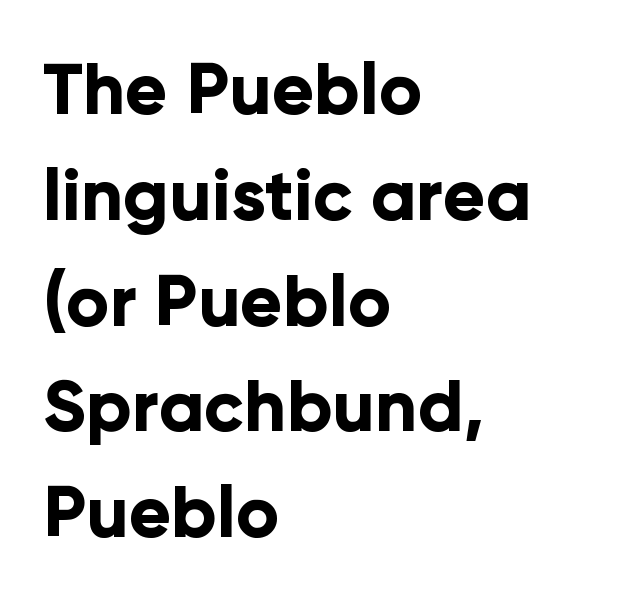
Q: Is the text bold? A: Yes.
Q: Is the text italic (slanted)? A: No, it is upright.
Q: Is the typeface a serif or a sans-serif typeface? A: Sans-serif.
Q: Is the text underlined? A: No.
Q: How is the paragraph aligned? A: Left-aligned.
Q: Is the spacing between letters normal or unusually wide? A: Normal.
Q: Is the spacing between lines tight, normal or loose? A: Normal.
Q: Width (condensed, normal, or wide)? A: Normal.
Q: Stroke contrast? A: Low.
Q: x-height? A: Medium.
Q: Monospaced? A: No.
